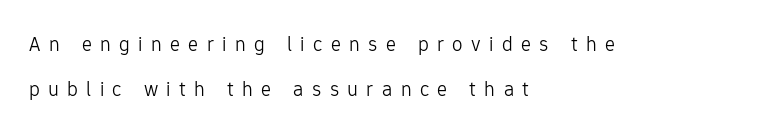
The image shows 21 px text type, upright; set left-aligned, loose line spacing (2.12x), unusually wide letter spacing (+0.4 em), not underlined.
